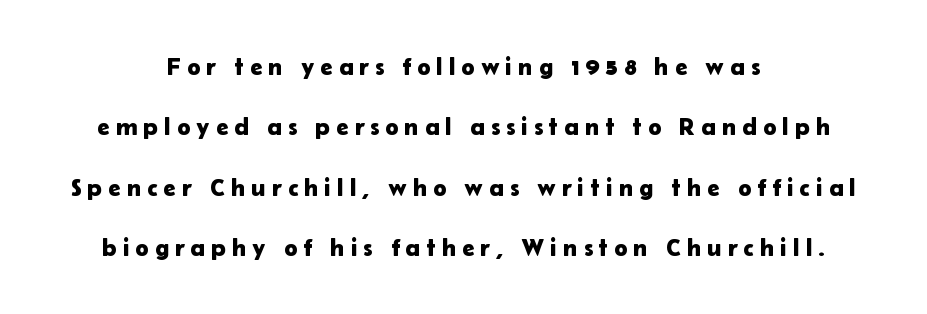
Q: Is the text italic (slanted)? A: No, it is upright.
Q: Is the text underlined? A: No.
Q: How is the paragraph aligned? A: Centered.
Q: Is the spacing between letters normal or unusually wide? A: Unusually wide.
Q: Is the spacing between lines tight, normal or loose? A: Loose.
